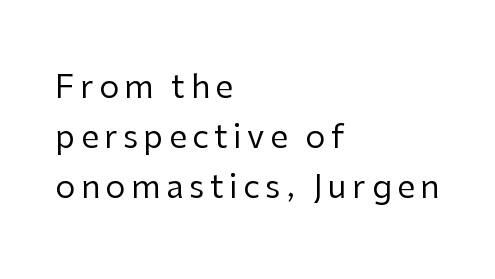
Does the lettering tilt? It doesn't — this is upright. This sample keeps an unexceptional amount of space between lines. Clear beneath every line of the passage. Note: no serifs on the glyphs. Heft: none added — not bold.
